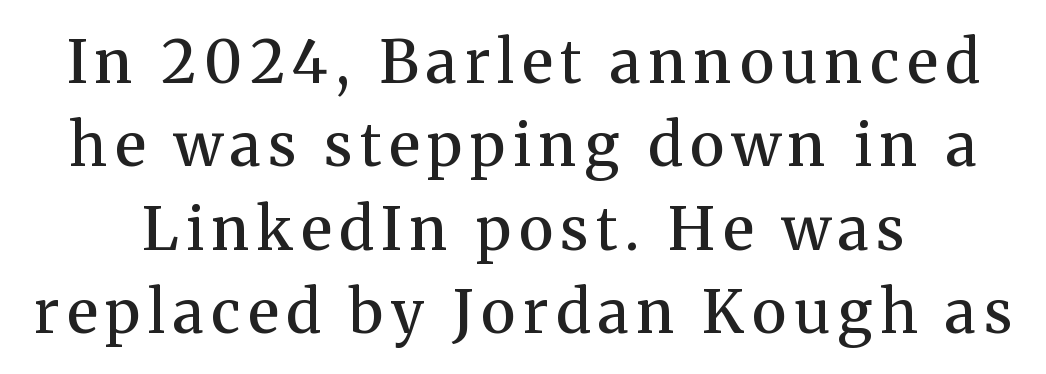
The image shows 60 px semibold serif type, upright; set normal line spacing (1.39x), not underlined; medium stroke contrast and a medium x-height.
